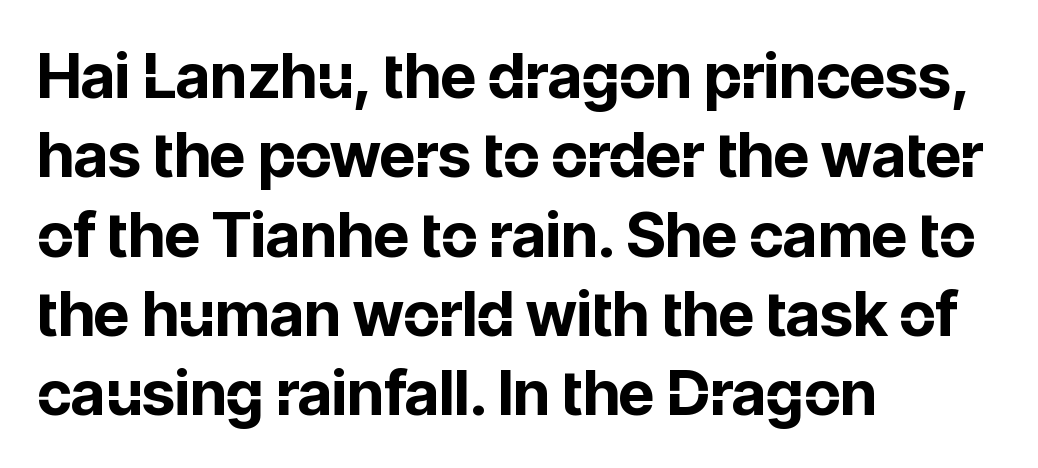
These lines carry a lot of weight — the face is fully bold. Is the block centered? No — it sits flush against the left margin. The typeface chosen for these lines omits serifs. Any mark beneath the type? The region is blank.
